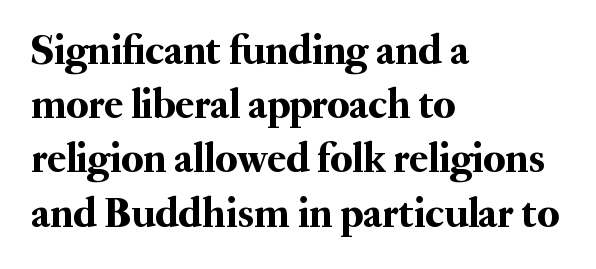
The image shows 43 px serif type, upright; set left-aligned, normal line spacing (1.26x), normal letter spacing, not underlined; medium stroke contrast and a small x-height.
